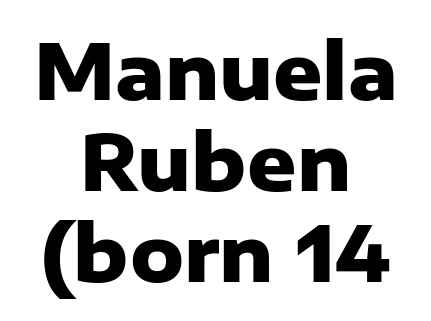
Q: Is the text bold? A: Yes.
Q: Is the text italic (slanted)? A: No, it is upright.
Q: Is the typeface a serif or a sans-serif typeface? A: Sans-serif.
Q: Is the text underlined? A: No.
Q: How is the paragraph aligned? A: Centered.
Q: Is the spacing between letters normal or unusually wide? A: Normal.
Q: Width (condensed, normal, or wide)? A: Normal.
Q: Stroke contrast? A: Low.
Q: x-height? A: Medium.
Q: Monospaced? A: No.
